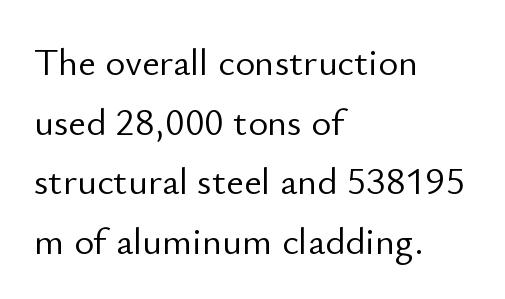
No italicization has been applied; the sample stays upright. The typeface chosen for these lines omits serifs. The passage shown has conventional tracking throughout. Vertical spacing — default.
